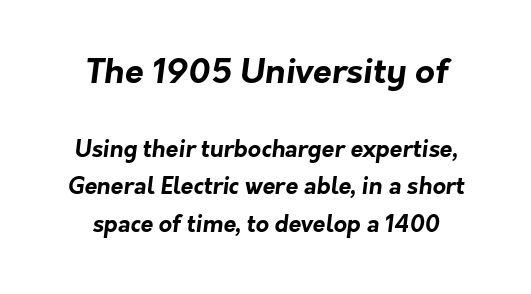
{"serif": "no", "bold": "yes", "weight": "bold", "width": "normal", "stroke_contrast": "low", "x_height": "medium", "monospaced": "no", "underline": "no", "line_spacing": "normal", "line_spacing_ratio": 1.63, "letter_spacing": "normal", "letter_spacing_em": 0.0, "larger_block": "first", "size_ratio": 1.48, "glyph_px": 34}
